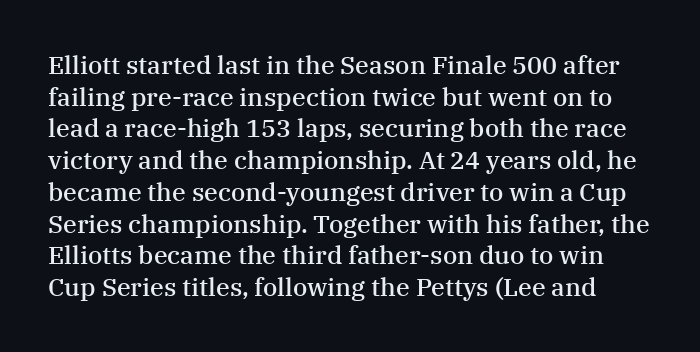
{"italic": "no", "bold": "semi", "underline": "no", "line_spacing": "normal", "line_spacing_ratio": 1.27, "letter_spacing": "normal", "letter_spacing_em": 0.0, "glyph_px": 25}
